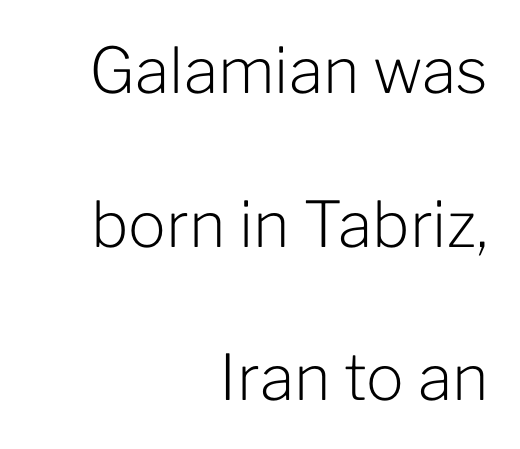
Q: Is the text bold? A: No.
Q: Is the text italic (slanted)? A: No, it is upright.
Q: Is the typeface a serif or a sans-serif typeface? A: Sans-serif.
Q: Is the text underlined? A: No.
Q: How is the paragraph aligned? A: Right-aligned.
Q: Is the spacing between letters normal or unusually wide? A: Normal.
Q: Is the spacing between lines tight, normal or loose? A: Loose.
Q: Width (condensed, normal, or wide)? A: Normal.
Q: Stroke contrast? A: Low.
Q: x-height? A: Medium.
Q: Monospaced? A: No.
